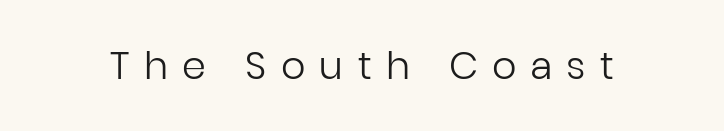
{"serif": "no", "italic": "no", "bold": "no", "weight": "regular", "width": "normal", "stroke_contrast": "low", "x_height": "medium", "monospaced": "no", "underline": "no", "letter_spacing": "wide", "letter_spacing_em": 0.38, "glyph_px": 38}
